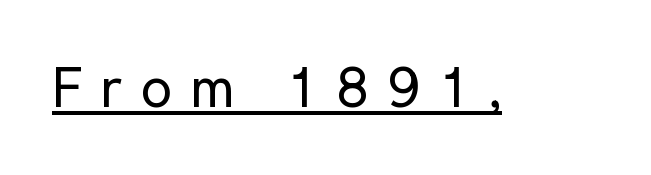
Short note: letters widely spaced. Letterform terminals end flat and unadorned throughout the passage. These lines are rendered in a variable-pitch font. The font's upright variant was chosen for this text. Stems and bowls with no extra thickness — not bold.
